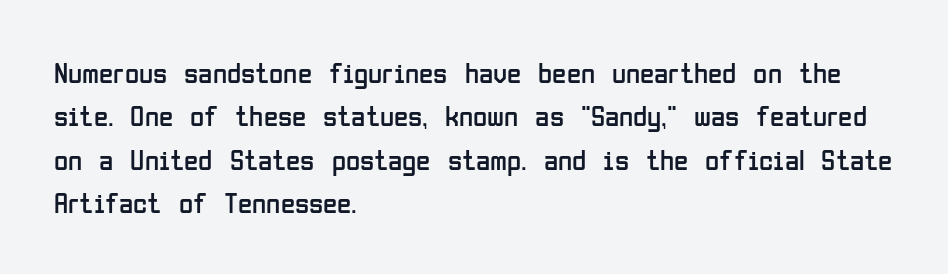
{"serif": "no", "italic": "no", "bold": "no", "weight": "regular", "width": "condensed", "stroke_contrast": "low", "x_height": "medium", "monospaced": "no", "underline": "no", "align": "left", "line_spacing": "normal", "line_spacing_ratio": 1.5, "letter_spacing": "normal", "letter_spacing_em": 0.0, "glyph_px": 29}
